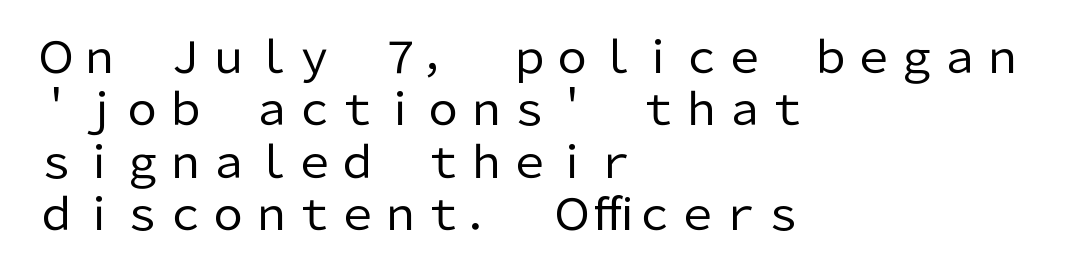
The image shows 43 px regular-weight sans-serif type, upright; set left-aligned, line spacing 1.22x, normal letter spacing, not underlined; low stroke contrast and a medium x-height.
